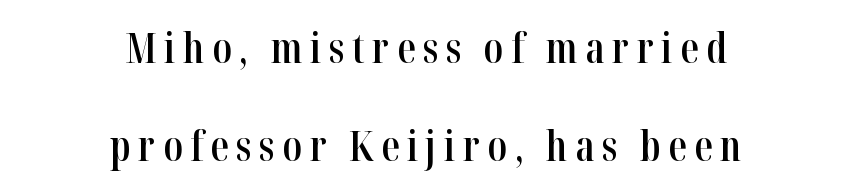
{"serif": "yes", "italic": "no", "bold": "semi", "weight": "semibold", "width": "condensed", "stroke_contrast": "high", "x_height": "medium", "monospaced": "no", "underline": "no", "align": "center", "line_spacing": "loose", "line_spacing_ratio": 2.39, "glyph_px": 41}
